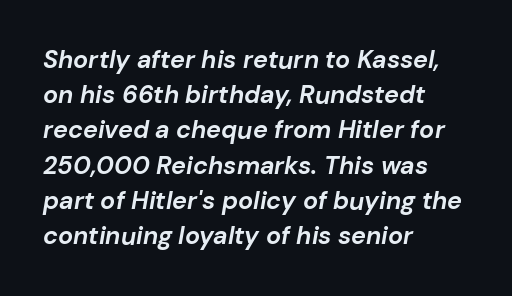
If you drew a ruler down the left edge, every line would touch it. The rows are spaced the way most documents space them. Heavy-handed strokes throughout: this text is bold. These lines keep a tight, regular rhythm from letter to letter. The rendering applies a slant to the glyphs. The foot of each line stays bare and open.
